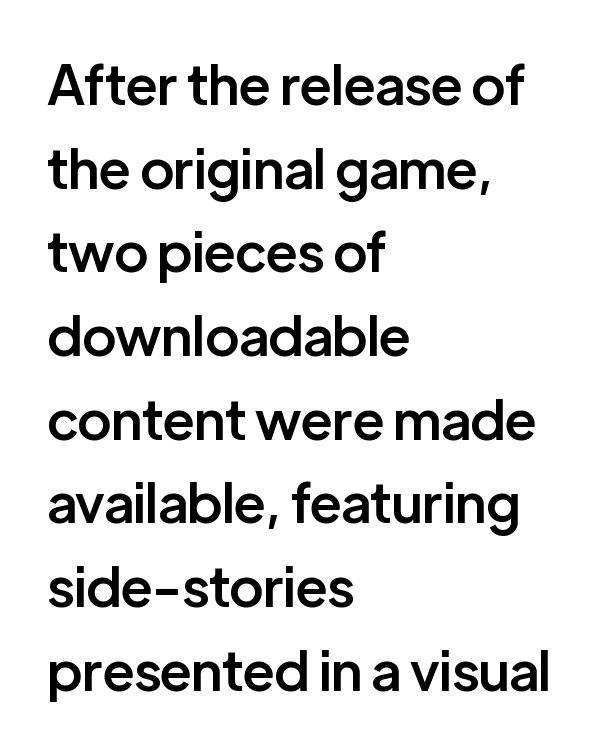
The image shows 54 px semibold sans-serif type, upright; set left-aligned, normal line spacing (1.55x), normal letter spacing, not underlined; low stroke contrast and a medium x-height.
